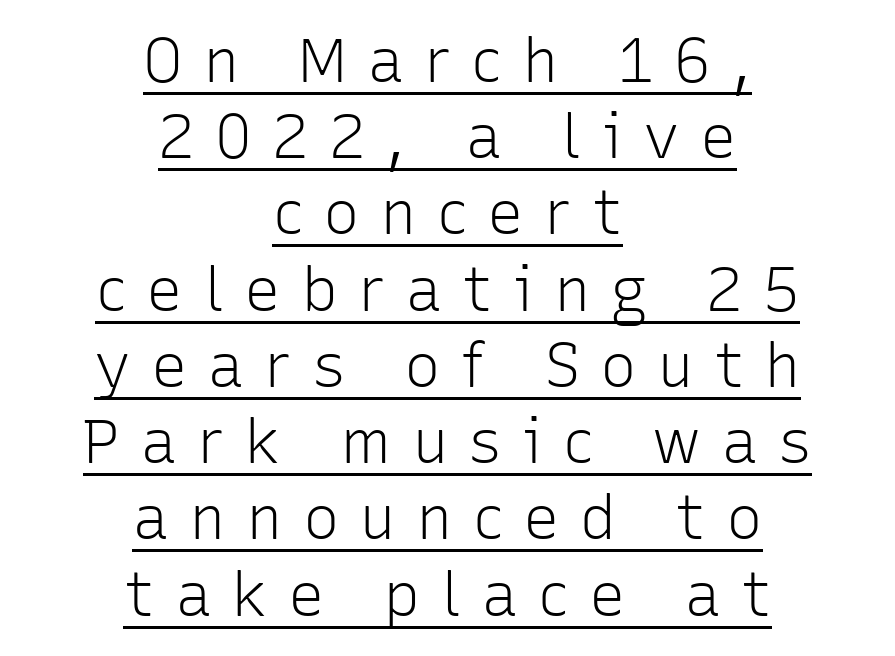
Q: Is the text bold? A: No.
Q: Is the text italic (slanted)? A: No, it is upright.
Q: Is the typeface a serif or a sans-serif typeface? A: Sans-serif.
Q: Is the text underlined? A: Yes.
Q: How is the paragraph aligned? A: Centered.
Q: Is the spacing between letters normal or unusually wide? A: Unusually wide.
Q: Is the spacing between lines tight, normal or loose? A: Normal.
Q: Width (condensed, normal, or wide)? A: Normal.
Q: Stroke contrast? A: Low.
Q: x-height? A: Medium.
Q: Monospaced? A: No.
